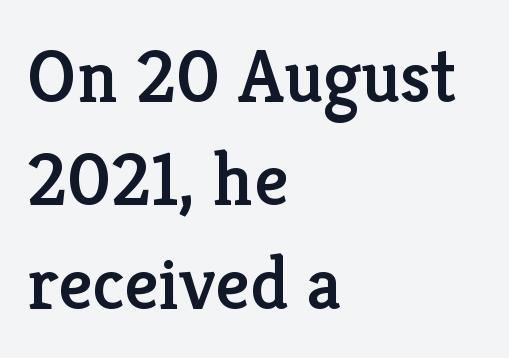
Classification — serif. These lines are set flush left with a ragged right edge. Plain, unruled lines of type. Vertically, the passage feels balanced, rows spaced as you'd expect.
